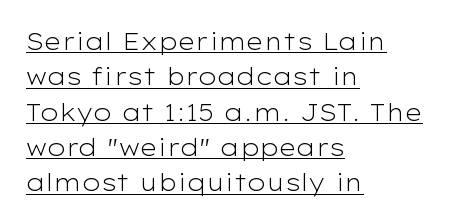
Does extra space separate the letters? No, they use regular spacing. The face used here appears with an underline applied. A typesetter would call this leading conventional body-copy spacing. This is the regular roman posture of the typeface.
